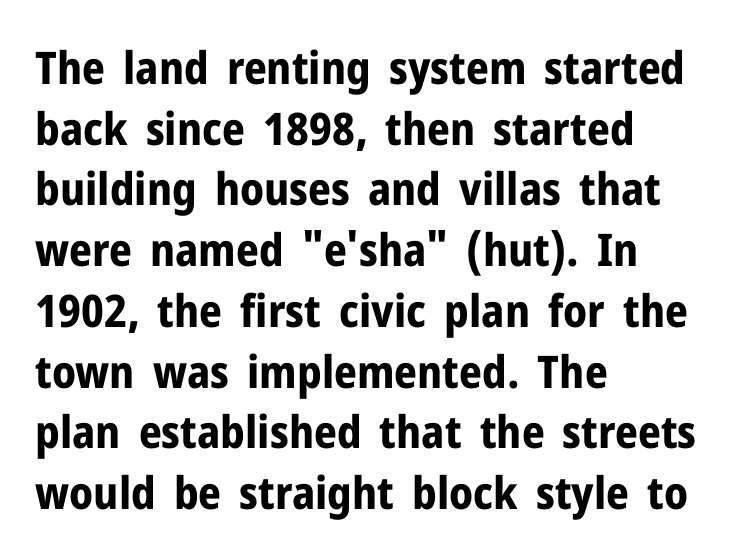
The specimen reads as upright at a glance. Clear beneath every line of the passage. The typeface chosen for these lines omits serifs. Notice how descenders clear the ascenders below comfortably — that's standard leading.
